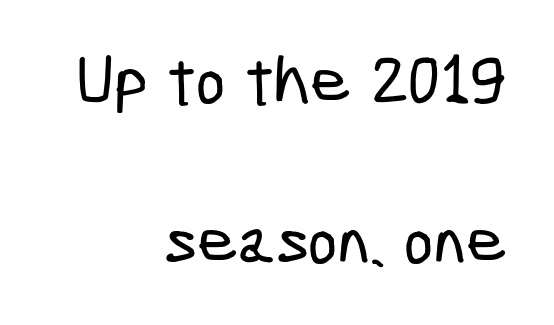
Q: Is the typeface a serif or a sans-serif typeface? A: Sans-serif.
Q: Is the text underlined? A: No.
Q: How is the paragraph aligned? A: Right-aligned.
Q: Is the spacing between letters normal or unusually wide? A: Normal.
Q: Is the spacing between lines tight, normal or loose? A: Loose.
Q: Width (condensed, normal, or wide)? A: Condensed.
Q: Stroke contrast? A: Low.
Q: x-height? A: Medium.
Q: Monospaced? A: No.
